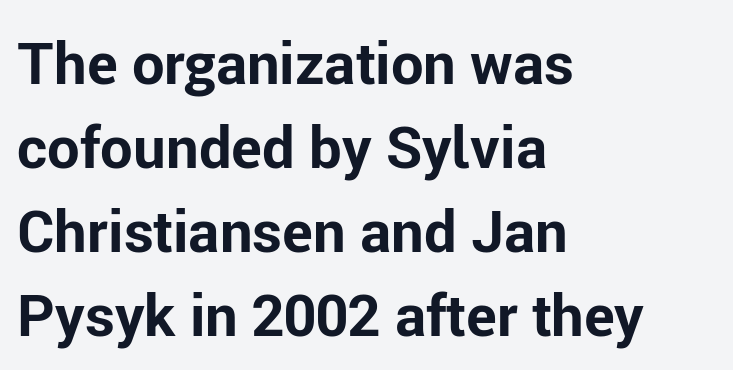
The image shows 58 px bold sans-serif type, upright; set left-aligned, normal line spacing (1.45x), normal letter spacing, not underlined; low stroke contrast and a medium x-height.
